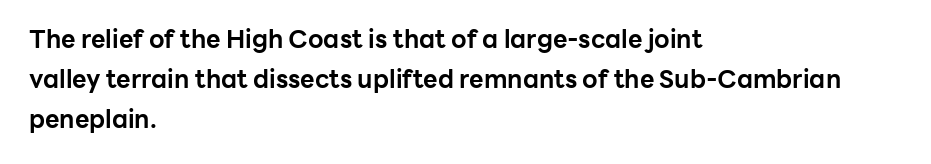
{"italic": "no", "bold": "yes", "underline": "no", "align": "left", "line_spacing": "normal", "line_spacing_ratio": 1.6, "letter_spacing": "normal", "letter_spacing_em": 0.0, "glyph_px": 25}
